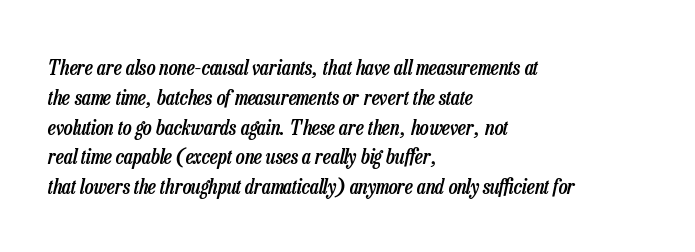
Q: Is the text bold? A: Semi-bold.
Q: Is the text italic (slanted)? A: Yes, it leans right by about 13 degrees.
Q: Is the text underlined? A: No.
Q: How is the paragraph aligned? A: Left-aligned.
Q: Is the spacing between letters normal or unusually wide? A: Normal.
Q: Is the spacing between lines tight, normal or loose? A: Normal.
